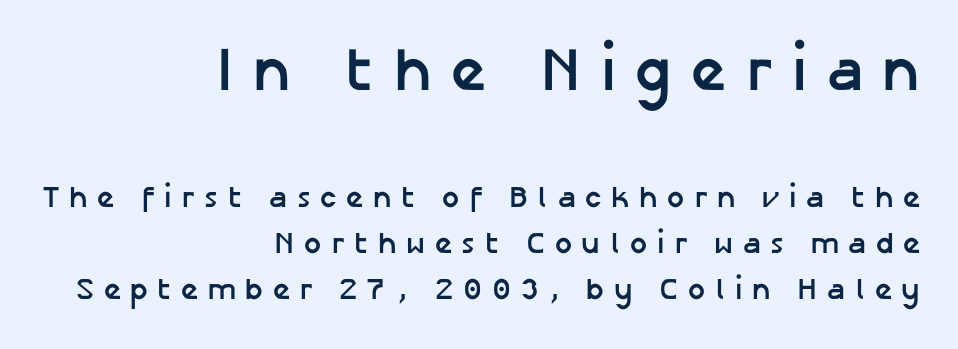
Leading matches the norm, producing a regular column. Varying glyph widths throughout — classic text-font behaviour. The area under the type is left untouched. Which of the two is more prominent by size? The first, at the top. Font category for this specimen: sans-serif. Each glyph is drawn with heavy, bold strokes.
